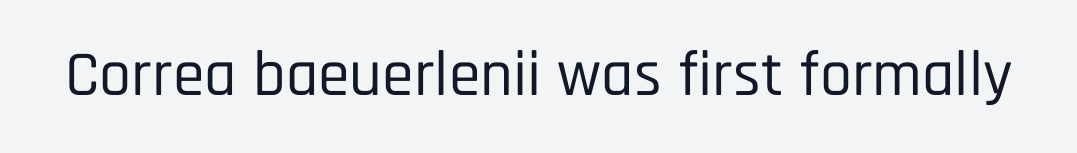
The image shows 64 px condensed sans-serif type, upright; set normal letter spacing, not underlined; low stroke contrast and a large x-height.
